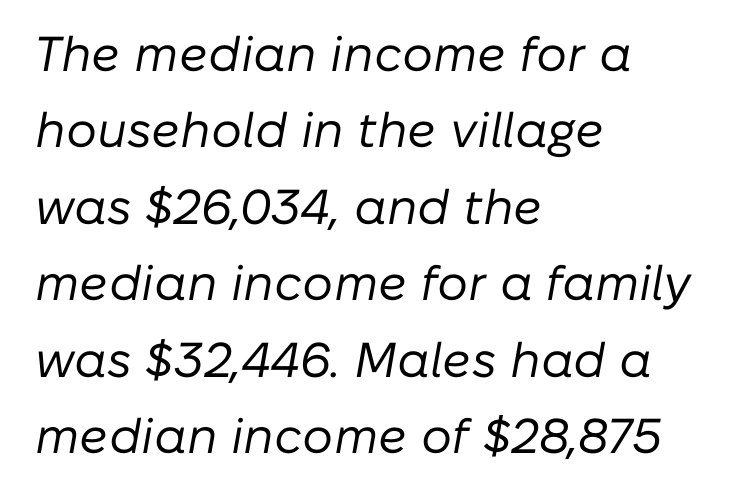
Is this a heavy cut? Hardly; it is regular or lighter. Each word holds together tightly as a unit, with standard inter-letter gaps. Check under the words: just untouched page. If you measured baseline to baseline, you'd find a middling distance. Horizontally, the lines are justified to the leading edge only.
